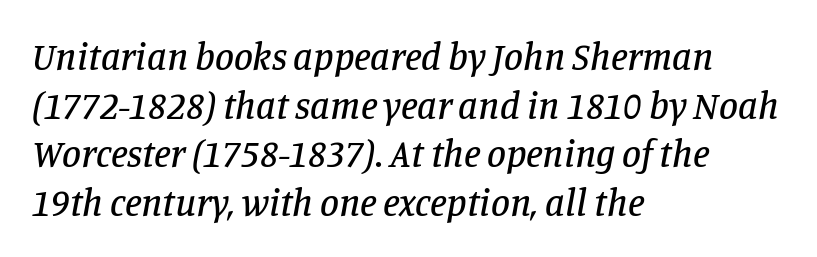
The image shows 38 px serif type, italic (leaning right); set left-aligned, normal line spacing (1.28x), normal letter spacing, not underlined; low stroke contrast and a large x-height.
